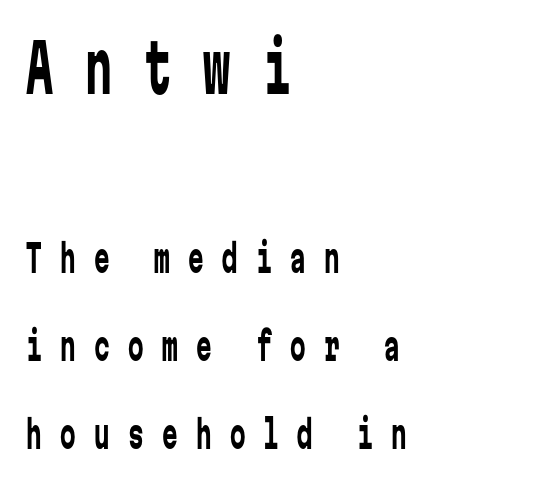
Nope, not italic — everything's standing straight. Stroke thickness stays within the range of a standard reading face or lighter. If you squint, the top block still reads clearly — it's the larger of the two. There is plenty of visible air inserted between adjacent glyphs. If you drew a ruler down the left edge, every line would touch it.
